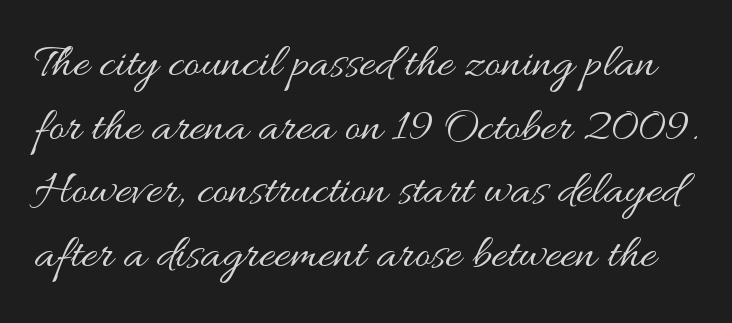
Successive baselines arrive at the customary interval. Looks like regular typesetting: each glyph gets only the width it needs. Descenders are the only things crossing below the line. Inter-character spacing is left at the font's built-in metrics. The weight tops out at a normal text grade.
